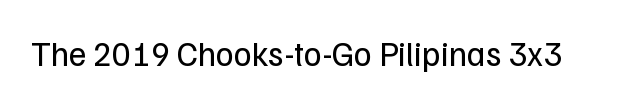
Q: Is the text bold? A: No.
Q: Is the text italic (slanted)? A: No, it is upright.
Q: Is the typeface a serif or a sans-serif typeface? A: Sans-serif.
Q: Is the text underlined? A: No.
Q: Is the spacing between letters normal or unusually wide? A: Normal.
Q: Width (condensed, normal, or wide)? A: Normal.
Q: Stroke contrast? A: Low.
Q: x-height? A: Medium.
Q: Monospaced? A: No.
